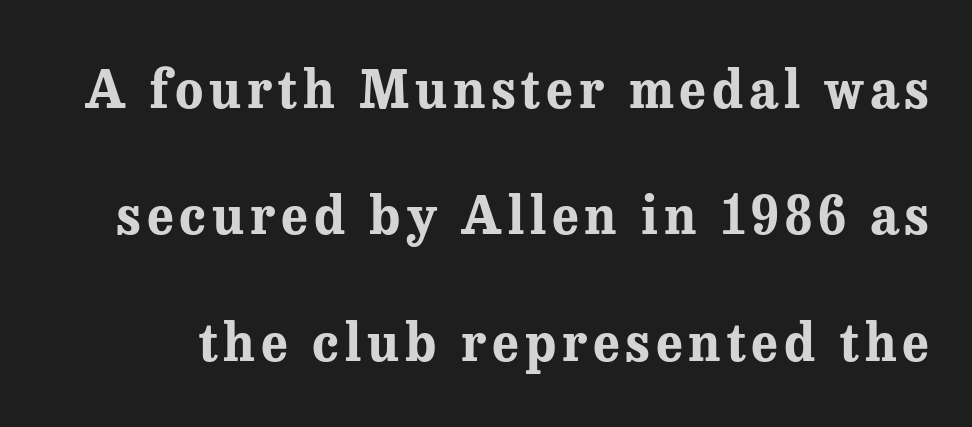
Q: Is the text bold? A: Yes.
Q: Is the text italic (slanted)? A: No, it is upright.
Q: Is the typeface a serif or a sans-serif typeface? A: Serif.
Q: Is the text underlined? A: No.
Q: Is the spacing between lines tight, normal or loose? A: Loose.
Q: Width (condensed, normal, or wide)? A: Normal.
Q: Stroke contrast? A: Medium.
Q: x-height? A: Medium.
Q: Monospaced? A: No.
